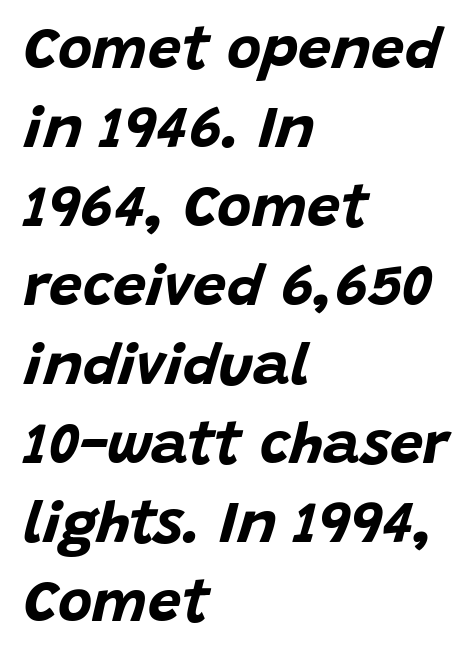
{"italic": "yes", "lean": "right", "slant_degrees": 15, "bold": "yes", "weight": "bold", "width": "normal", "stroke_contrast": "low", "x_height": "large", "monospaced": "no", "underline": "no", "align": "left", "line_spacing": "normal", "line_spacing_ratio": 1.34, "letter_spacing": "normal", "letter_spacing_em": 0.0, "glyph_px": 59}
